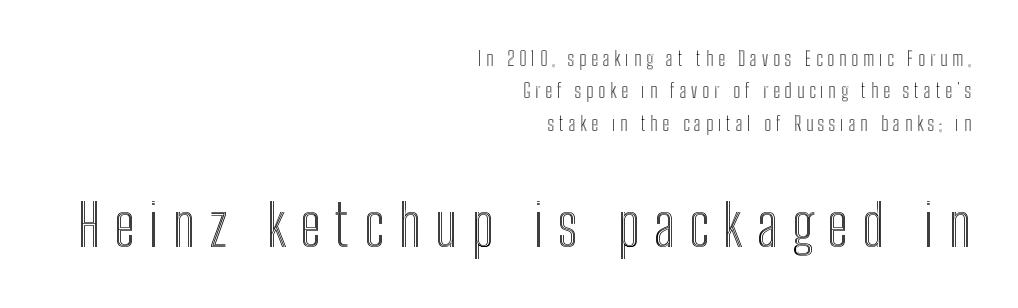
Q: Is the text italic (slanted)? A: No, it is upright.
Q: Is the text underlined? A: No.
Q: How is the paragraph aligned? A: Right-aligned.
Q: Is the spacing between letters normal or unusually wide? A: Unusually wide.
Q: Which block of text is set in a larger size, the first (top) or the second (bottom)? A: The second (bottom) one.
Q: Width (condensed, normal, or wide)? A: Condensed.
Q: x-height? A: Medium.
Q: Monospaced? A: No.
